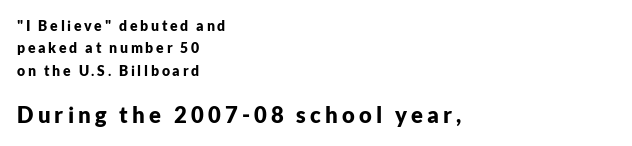
{"italic": "no", "bold": "yes", "underline": "no", "align": "left", "line_spacing": "normal", "line_spacing_ratio": 1.59, "larger_block": "second", "size_ratio": 1.57, "glyph_px": 22}
